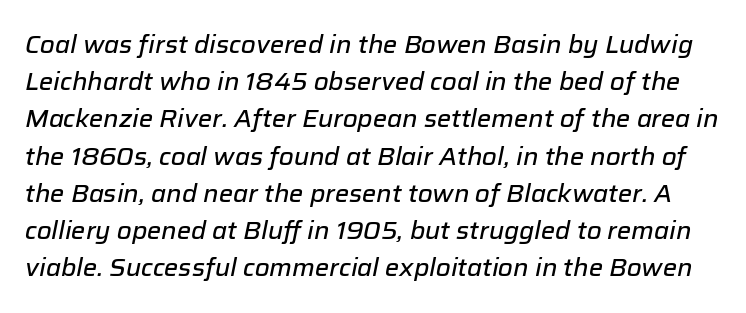
{"italic": "yes", "lean": "right", "slant_degrees": 12, "underline": "no", "line_spacing": "normal", "line_spacing_ratio": 1.55, "letter_spacing": "normal", "letter_spacing_em": 0.0, "glyph_px": 24}
